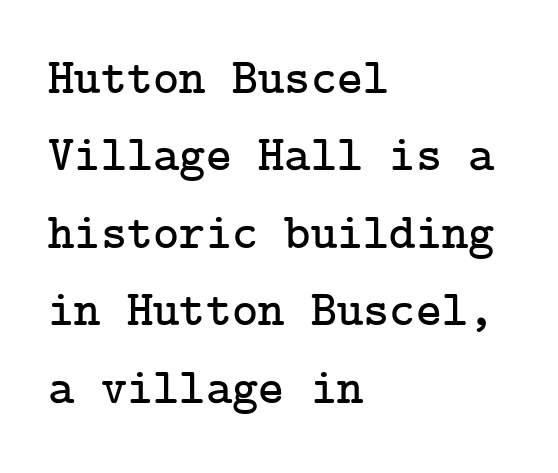
Every stem runs plumb, perpendicular to the baseline. Unlike a clean sans, this face finishes its strokes with serifs. Compared with typical body copy, the letter spacing here is the same. If you measured baseline to baseline, you'd find a middling distance. Horizontally, the lines are justified to the leading edge only. Plain, unruled lines of type.
